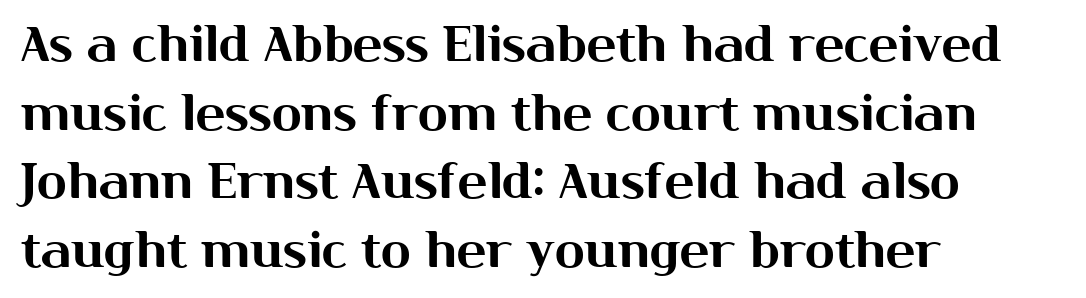
{"serif": "no", "italic": "no", "width": "normal", "stroke_contrast": "medium", "x_height": "medium", "monospaced": "no", "underline": "no", "align": "left", "line_spacing": "normal", "line_spacing_ratio": 1.4, "letter_spacing": "normal", "letter_spacing_em": 0.0, "glyph_px": 49}
